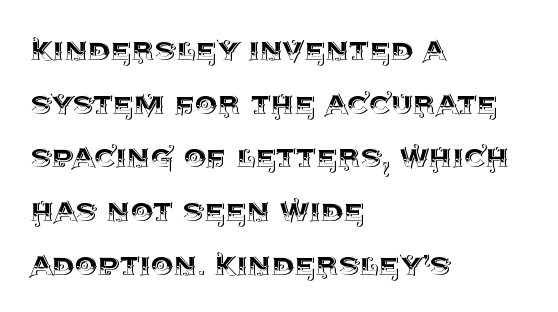
The axis of the letterforms is exactly vertical. The ragged edge is on the right, which tells us the setting is flush left. Nobody drew a line under any word here. There is no visible air inserted between adjacent glyphs.
